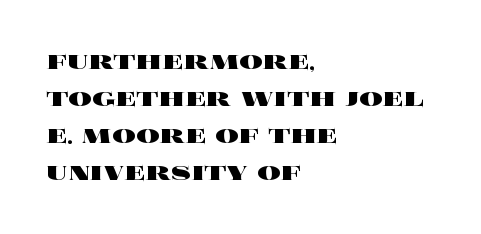
The image shows 29 px heavy, wide type, upright; set left-aligned, normal line spacing (1.28x), normal letter spacing, not underlined; a large x-height.
